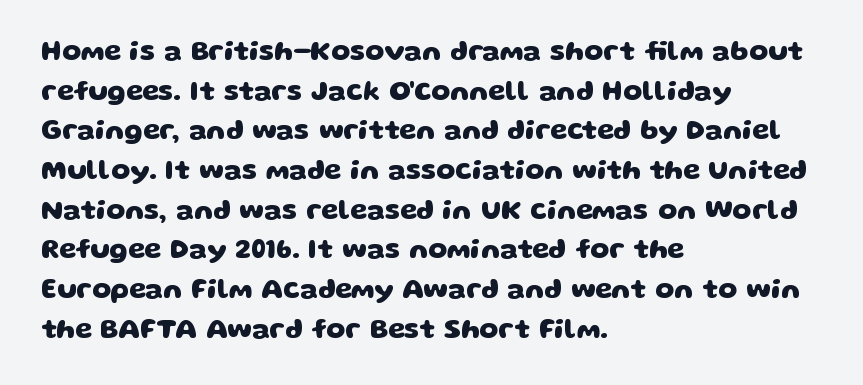
Q: Is the text bold? A: Yes.
Q: Is the text underlined? A: No.
Q: How is the paragraph aligned? A: Left-aligned.
Q: Is the spacing between letters normal or unusually wide? A: Normal.
Q: Is the spacing between lines tight, normal or loose? A: Normal.
